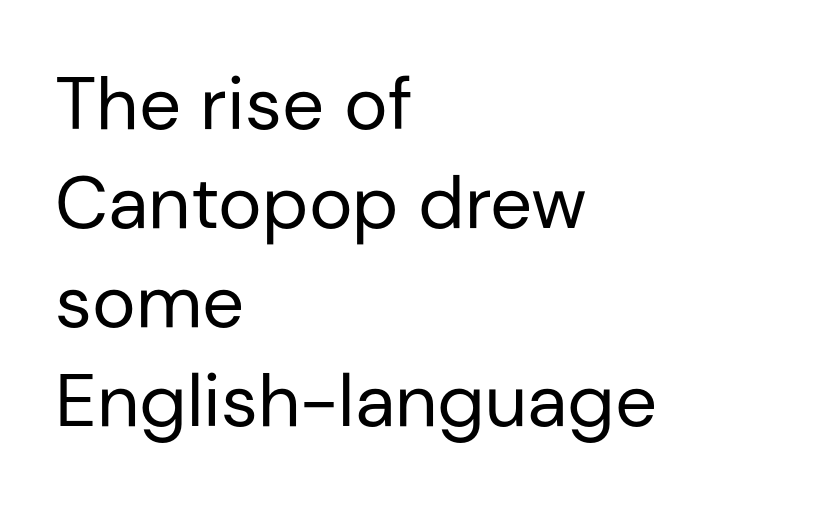
The image shows 74 px regular-weight sans-serif type, upright; set left-aligned, normal line spacing (1.34x), normal letter spacing, not underlined; low stroke contrast and a medium x-height.
